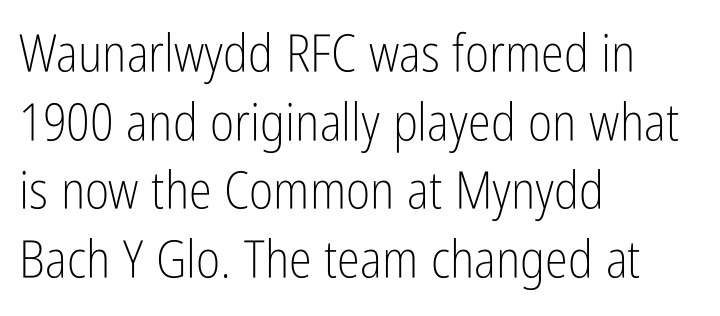
The image shows 52 px light, condensed sans-serif type, upright; set left-aligned, normal line spacing (1.32x), normal letter spacing, not underlined; low stroke contrast and a medium x-height.
